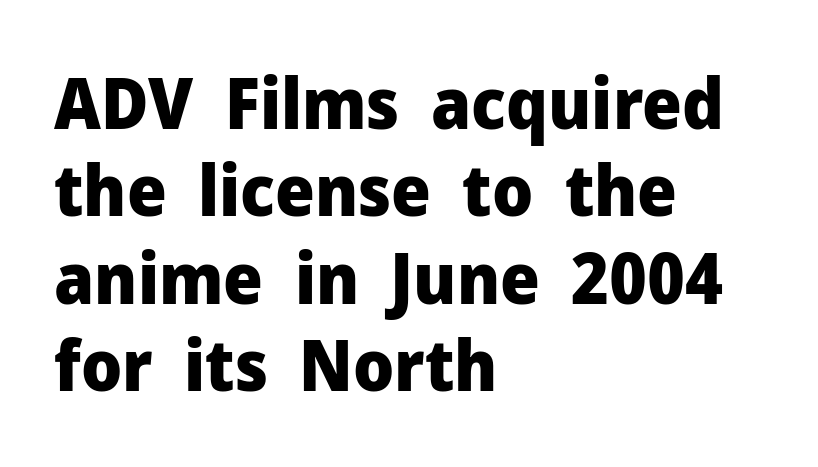
Every row of glyphs begins at an identical x-position on the left. Inter-character spacing is left at the font's built-in metrics. Grotesque or geometric, the face here clearly has no serifs. You'd pick this weight for a headline — it's a proper bold.
